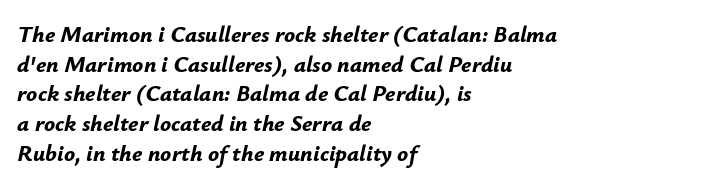
Check under the words: just untouched page. You can tell it's italic because the verticals aren't actually vertical. Caption: multi-line text, flush left, ragged right. Characters follow at the spacing the type designer built in. Every letter is thick-stroked: bold, no question.
